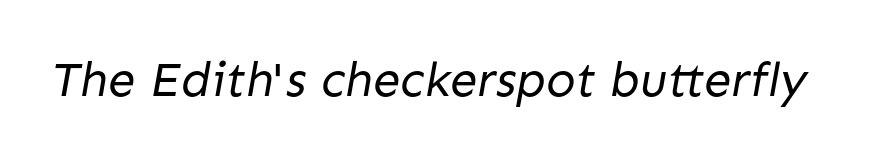
The image shows 49 px regular-weight sans-serif type; set normal letter spacing, not underlined; low stroke contrast and a medium x-height.
